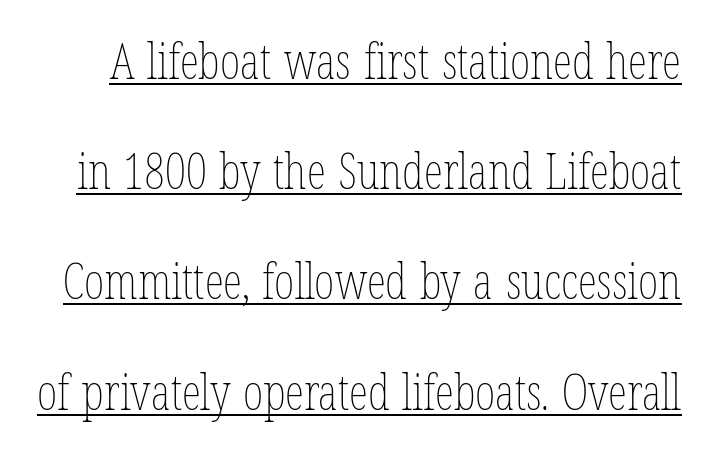
The image shows 49 px thin, condensed type, upright; set loose line spacing (2.25x), normal letter spacing, underlined; low stroke contrast and a medium x-height.
